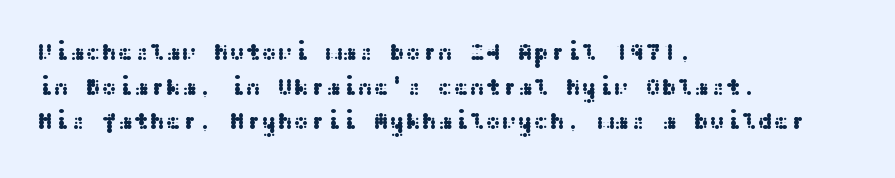
The image shows 24 px text type, upright; set left-aligned, normal line spacing (1.44x), normal letter spacing, not underlined.
